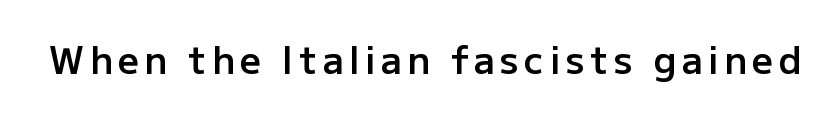
The image shows 37 px semibold sans-serif type, upright; set not underlined; low stroke contrast and a medium x-height.
